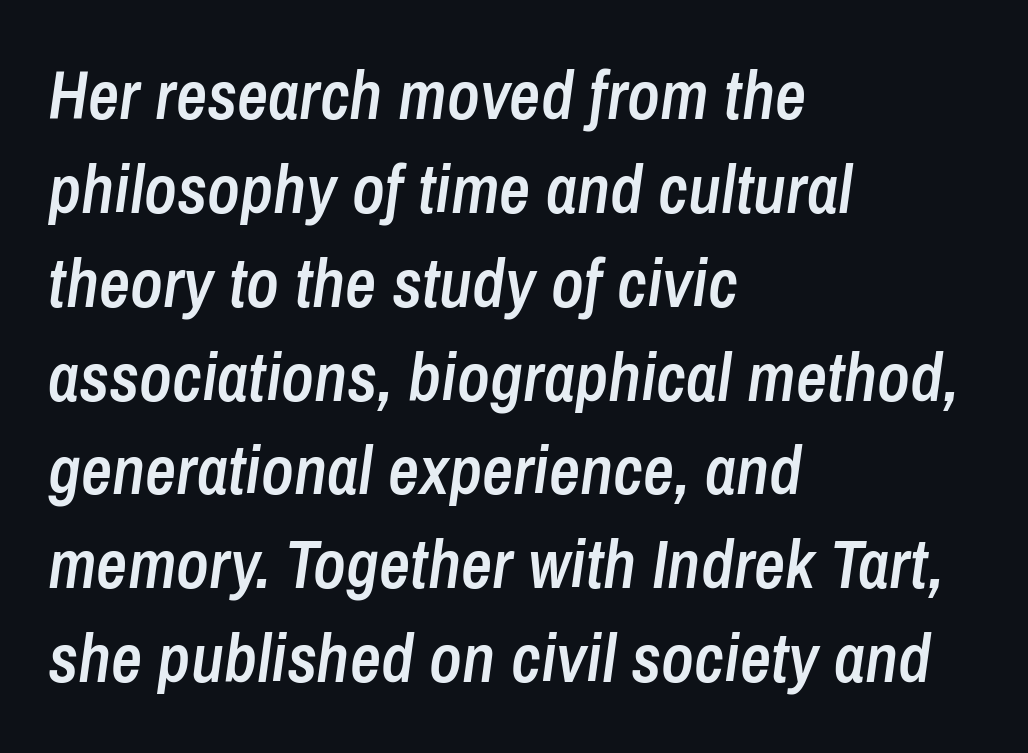
{"italic": "yes", "lean": "right", "slant_degrees": 8, "bold": "semi", "weight": "semibold", "width": "condensed", "stroke_contrast": "low", "x_height": "medium", "monospaced": "no", "underline": "no", "align": "left", "line_spacing": "normal", "line_spacing_ratio": 1.38, "letter_spacing": "normal", "letter_spacing_em": 0.0, "glyph_px": 68}
